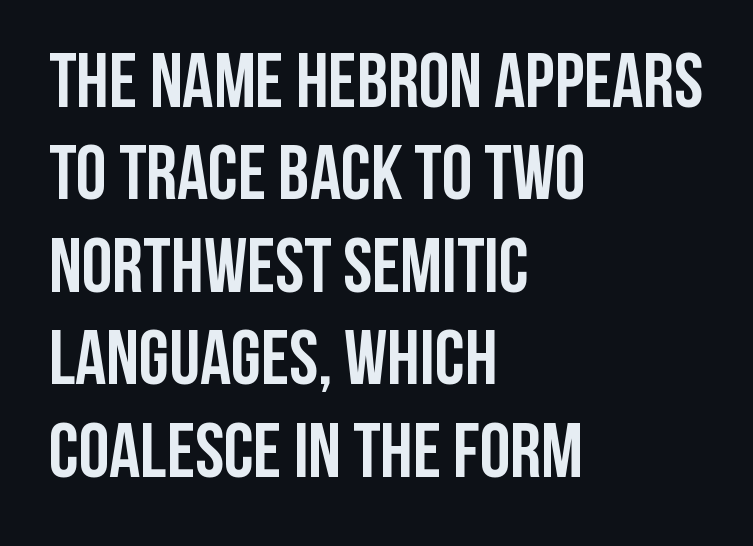
Default kerning and tracking; the words read as compact shapes. Every letter is thick-stroked: bold, no question. Posture: straight, roman, zero tilt. Is this a fixed-width face? No — the glyphs have proportional, varying widths.
